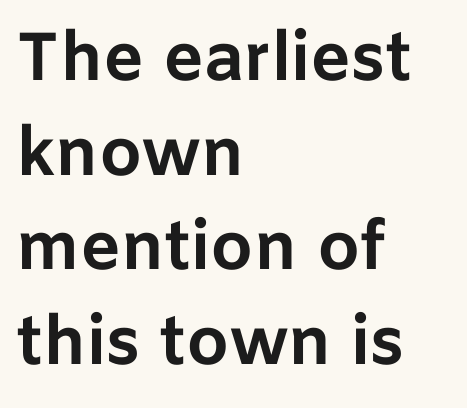
{"serif": "no", "italic": "no", "bold": "yes", "weight": "bold", "width": "normal", "stroke_contrast": "low", "x_height": "medium", "monospaced": "no", "underline": "no", "align": "left", "line_spacing": "normal", "line_spacing_ratio": 1.39, "letter_spacing": "normal", "letter_spacing_em": 0.0, "glyph_px": 68}
